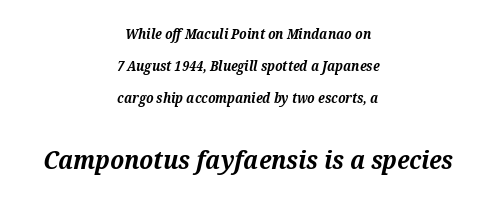
Q: Is the text bold? A: Yes.
Q: Is the text italic (slanted)? A: Yes, it leans right by about 12 degrees.
Q: Is the text underlined? A: No.
Q: How is the paragraph aligned? A: Centered.
Q: Is the spacing between letters normal or unusually wide? A: Normal.
Q: Is the spacing between lines tight, normal or loose? A: Loose.
Q: Which block of text is set in a larger size, the first (top) or the second (bottom)? A: The second (bottom) one.
